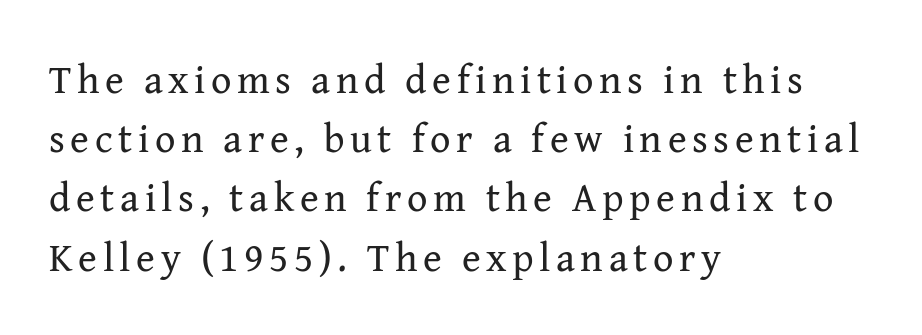
Q: Is the text bold? A: No.
Q: Is the text italic (slanted)? A: No, it is upright.
Q: Is the typeface a serif or a sans-serif typeface? A: Serif.
Q: Is the text underlined? A: No.
Q: How is the paragraph aligned? A: Left-aligned.
Q: Is the spacing between lines tight, normal or loose? A: Normal.
Q: Width (condensed, normal, or wide)? A: Normal.
Q: Stroke contrast? A: Medium.
Q: x-height? A: Medium.
Q: Monospaced? A: No.
